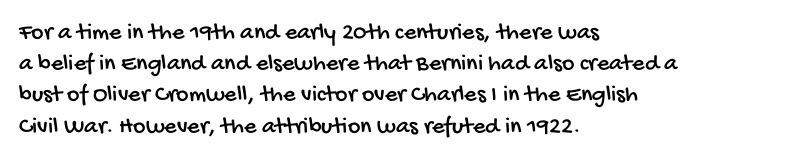
Q: Is the text underlined? A: No.
Q: How is the paragraph aligned? A: Left-aligned.
Q: Is the spacing between letters normal or unusually wide? A: Normal.
Q: Is the spacing between lines tight, normal or loose? A: Normal.
